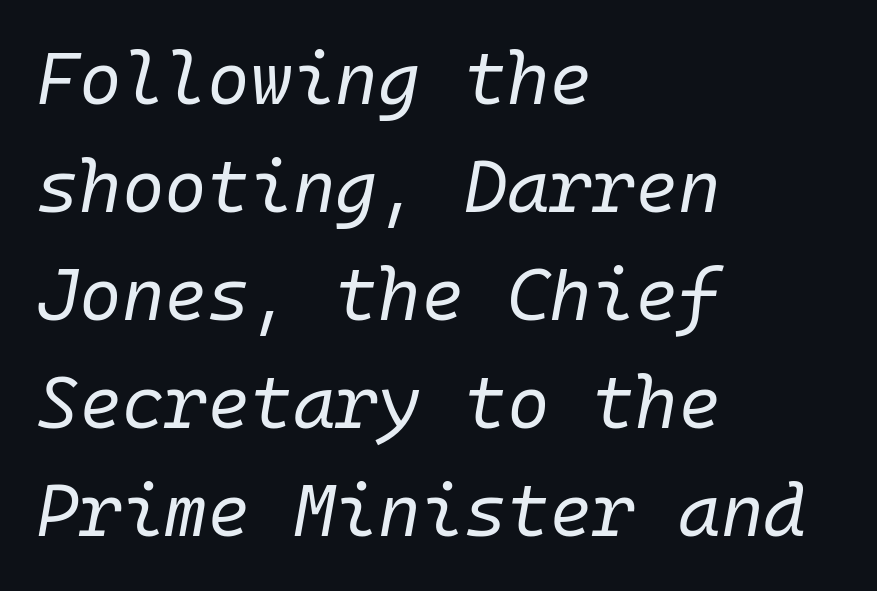
{"italic": "yes", "lean": "right", "slant_degrees": 10, "bold": "no", "weight": "regular", "width": "normal", "stroke_contrast": "low", "x_height": "medium", "monospaced": "yes", "underline": "no", "align": "left", "line_spacing": "normal", "line_spacing_ratio": 1.48, "letter_spacing": "normal", "letter_spacing_em": 0.0, "glyph_px": 73}
